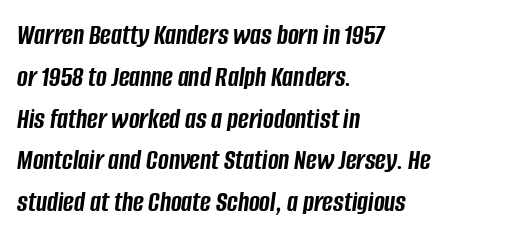
{"italic": "yes", "lean": "right", "slant_degrees": 8, "bold": "yes", "weight": "semibold", "width": "condensed", "stroke_contrast": "low", "x_height": "large", "monospaced": "no", "underline": "no", "align": "left", "line_spacing": "normal", "line_spacing_ratio": 1.44, "letter_spacing": "normal", "letter_spacing_em": 0.0, "glyph_px": 29}
